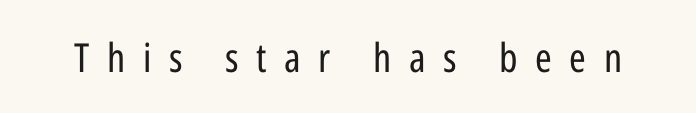
The typeface has the unassuming heft of standard copy or less. Compared with typical body copy, the letter spacing here is much looser. The baseline area is clear. Does the type have serifs? No, each stem ends abruptly. This sample has the flowing, uneven cadence of proportional lettering. The font's upright variant was chosen for this text.
